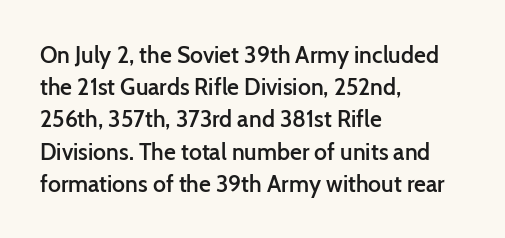
The image shows 23 px text type, upright; set left-aligned, normal line spacing (1.4x), normal letter spacing, not underlined.
